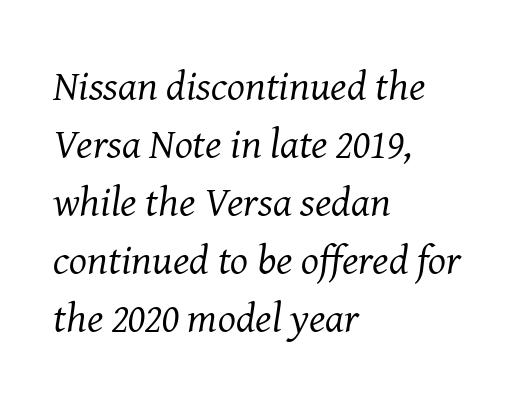
{"serif": "yes", "italic": "yes", "lean": "right", "slant_degrees": 8, "bold": "no", "weight": "regular", "width": "normal", "stroke_contrast": "medium", "x_height": "medium", "monospaced": "no", "underline": "no", "align": "left", "line_spacing": "normal", "line_spacing_ratio": 1.38, "letter_spacing": "normal", "letter_spacing_em": 0.0, "glyph_px": 42}
